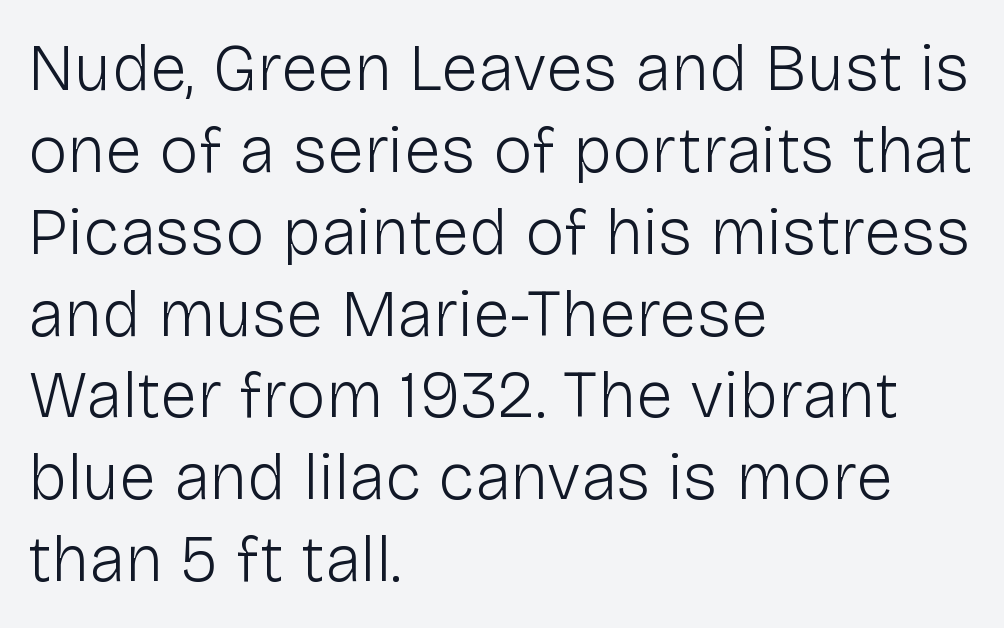
Q: Is the text bold? A: No.
Q: Is the text italic (slanted)? A: No, it is upright.
Q: Is the typeface a serif or a sans-serif typeface? A: Sans-serif.
Q: Is the text underlined? A: No.
Q: How is the paragraph aligned? A: Left-aligned.
Q: Is the spacing between letters normal or unusually wide? A: Normal.
Q: Width (condensed, normal, or wide)? A: Normal.
Q: Stroke contrast? A: Low.
Q: x-height? A: Medium.
Q: Monospaced? A: No.
